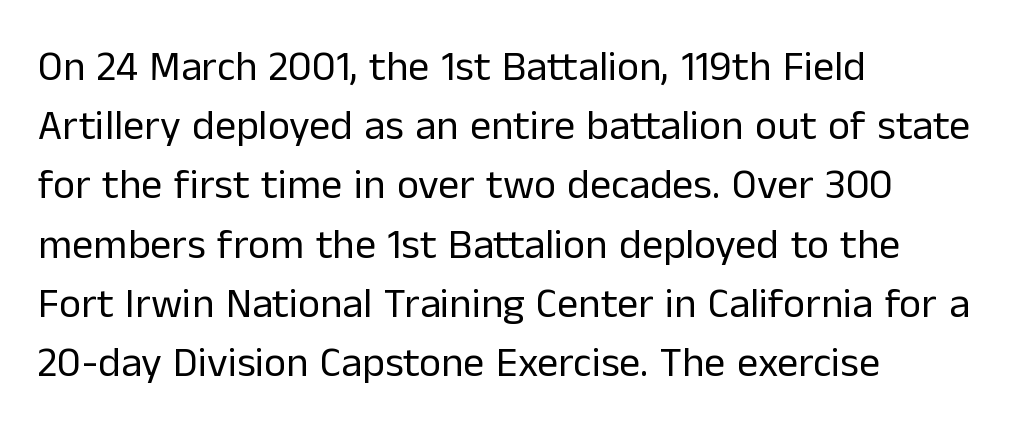
Q: Is the text bold? A: No.
Q: Is the text italic (slanted)? A: No, it is upright.
Q: Is the typeface a serif or a sans-serif typeface? A: Sans-serif.
Q: Is the text underlined? A: No.
Q: How is the paragraph aligned? A: Left-aligned.
Q: Is the spacing between letters normal or unusually wide? A: Normal.
Q: Is the spacing between lines tight, normal or loose? A: Normal.
Q: Width (condensed, normal, or wide)? A: Normal.
Q: Stroke contrast? A: Low.
Q: x-height? A: Medium.
Q: Monospaced? A: No.
